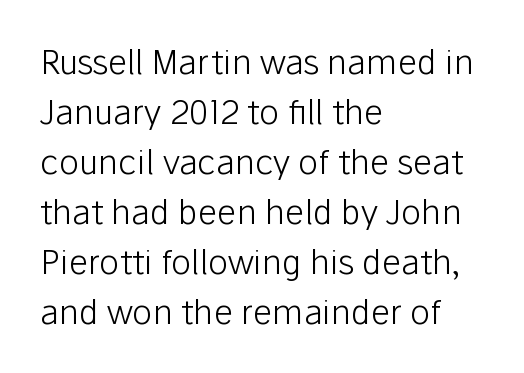
{"serif": "no", "italic": "no", "bold": "no", "weight": "light", "width": "normal", "stroke_contrast": "low", "x_height": "medium", "monospaced": "no", "underline": "no", "align": "left", "line_spacing": "normal", "line_spacing_ratio": 1.47, "letter_spacing": "normal", "letter_spacing_em": 0.0, "glyph_px": 34}
